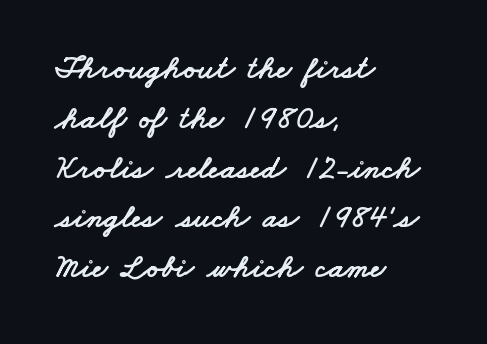
The text was rendered using a sans face with plain stroke endings. The rendering uses a moderate line-height, typical for paragraphs. Is the block centered? No — it sits flush against the left margin. Character widths vary here, with narrow letters taking less room than wide ones. Letters rest on an invisible, unmarked baseline. Is the letter spacing exaggerated? No — it looks like the ordinary default.
